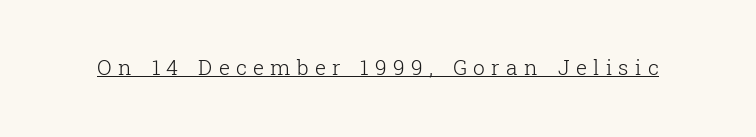
Is the stroke heavy? The answer is a plain regular-or-lighter. Beneath each row of characters lies a ruled line. When letters stand straight like this, we call the style roman or upright. Short note: letters widely spaced.
